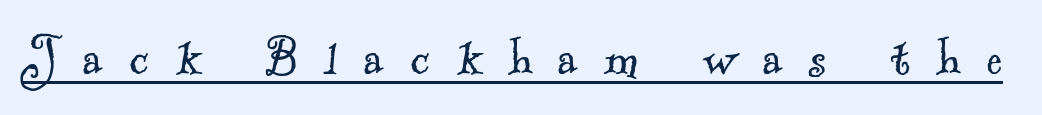
{"serif": "yes", "bold": "no", "weight": "light", "width": "normal", "x_height": "small", "monospaced": "no", "underline": "yes", "letter_spacing": "wide", "letter_spacing_em": 0.45, "glyph_px": 60}
